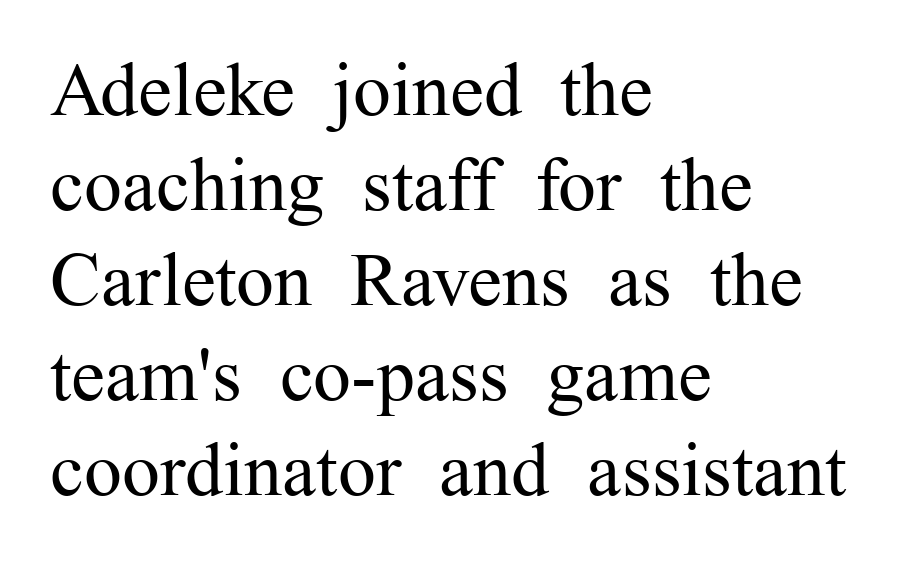
Q: Is the text bold? A: No.
Q: Is the text italic (slanted)? A: No, it is upright.
Q: Is the typeface a serif or a sans-serif typeface? A: Serif.
Q: Is the text underlined? A: No.
Q: How is the paragraph aligned? A: Left-aligned.
Q: Is the spacing between letters normal or unusually wide? A: Normal.
Q: Is the spacing between lines tight, normal or loose? A: Normal.
Q: Width (condensed, normal, or wide)? A: Normal.
Q: Stroke contrast? A: Medium.
Q: x-height? A: Medium.
Q: Monospaced? A: No.
